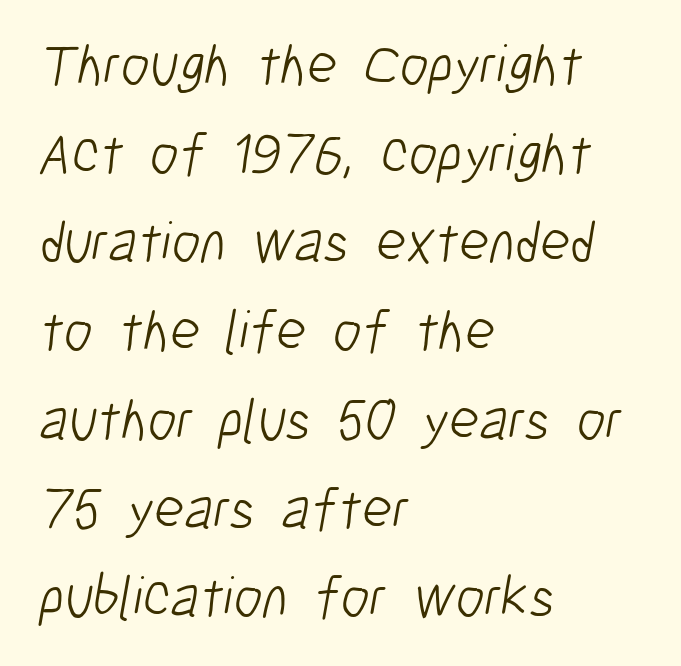
{"serif": "no", "bold": "no", "weight": "light", "width": "condensed", "stroke_contrast": "low", "x_height": "medium", "monospaced": "no", "underline": "no", "align": "left", "line_spacing": "normal", "line_spacing_ratio": 1.53, "letter_spacing": "normal", "letter_spacing_em": 0.0, "glyph_px": 58}
